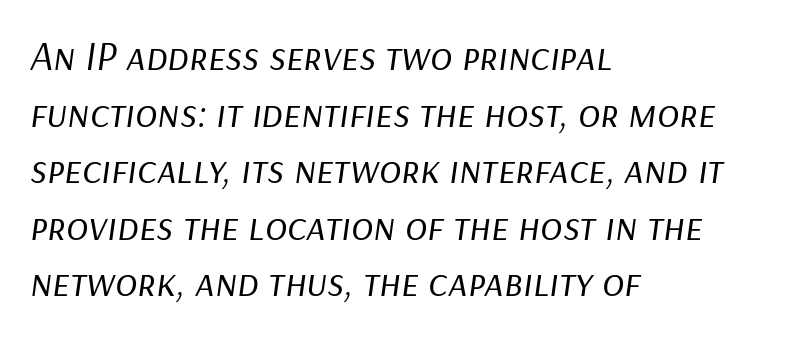
Q: Is the text bold? A: No.
Q: Is the text italic (slanted)? A: Yes, it leans right by about 9 degrees.
Q: Is the text underlined? A: No.
Q: How is the paragraph aligned? A: Left-aligned.
Q: Is the spacing between letters normal or unusually wide? A: Normal.
Q: Is the spacing between lines tight, normal or loose? A: Normal.
Q: Width (condensed, normal, or wide)? A: Normal.
Q: Stroke contrast? A: Low.
Q: x-height? A: Medium.
Q: Monospaced? A: No.
